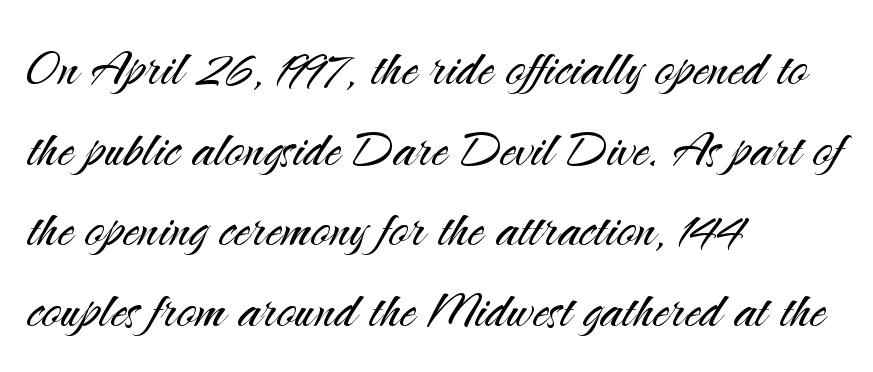
Q: Is the text bold? A: No.
Q: Is the text italic (slanted)? A: Yes.
Q: Is the typeface a serif or a sans-serif typeface? A: Sans-serif.
Q: Is the text underlined? A: No.
Q: How is the paragraph aligned? A: Left-aligned.
Q: Is the spacing between letters normal or unusually wide? A: Normal.
Q: Is the spacing between lines tight, normal or loose? A: Normal.
Q: Width (condensed, normal, or wide)? A: Normal.
Q: Stroke contrast? A: Medium.
Q: x-height? A: Small.
Q: Monospaced? A: No.
